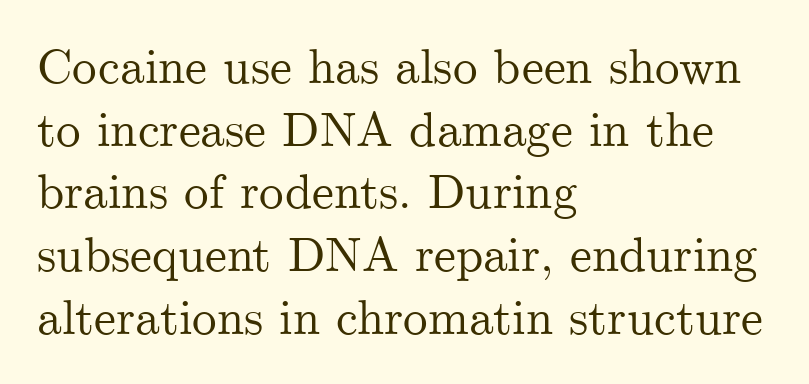
Which margin do the lines hug? The left one — the right edge is uneven. Does extra space separate the letters? No, they use regular spacing. The words here are not underlined. Does the type have serifs? Yes, each stem ends in a small foot. The vertical gap from one line to the next is medium. The letters advance in unequal steps, a hallmark of proportional type.
